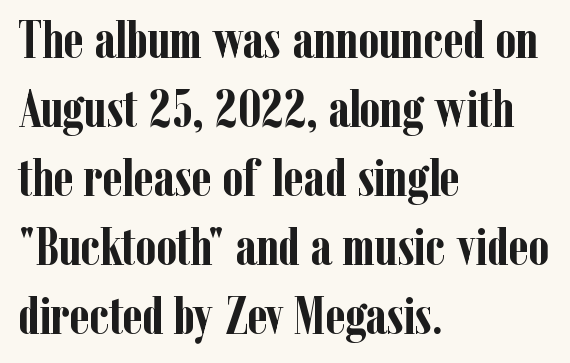
Which margin do the lines hug? The left one — the right edge is uneven. This is roman type, the default non-slanted kind. Caption: standard tracking, unaltered. This is serif lettering, the kind often seen in printed books.
